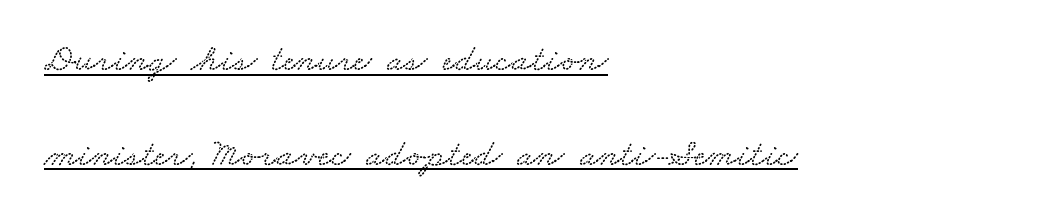
Q: Is the text underlined? A: Yes.
Q: How is the paragraph aligned? A: Left-aligned.
Q: Is the spacing between letters normal or unusually wide? A: Normal.
Q: Is the spacing between lines tight, normal or loose? A: Loose.
Q: Width (condensed, normal, or wide)? A: Wide.
Q: Stroke contrast? A: Low.
Q: x-height? A: Small.
Q: Monospaced? A: No.
